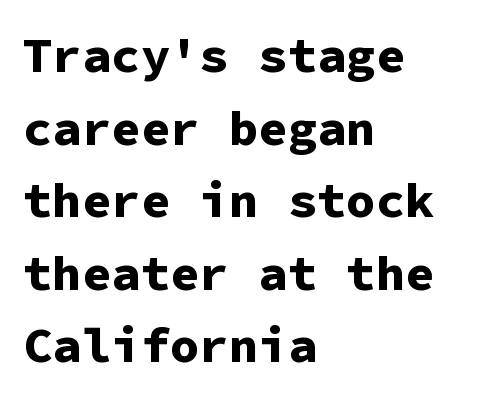
{"serif": "no", "italic": "no", "bold": "yes", "weight": "bold", "width": "normal", "stroke_contrast": "low", "x_height": "medium", "monospaced": "yes", "underline": "no", "align": "left", "line_spacing": "normal", "line_spacing_ratio": 1.48, "letter_spacing": "normal", "letter_spacing_em": 0.0, "glyph_px": 49}
